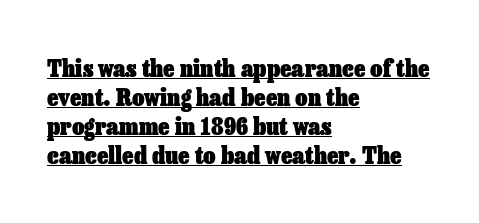
Q: Is the text bold? A: Yes.
Q: Is the text italic (slanted)? A: No, it is upright.
Q: Is the text underlined? A: Yes.
Q: How is the paragraph aligned? A: Left-aligned.
Q: Is the spacing between letters normal or unusually wide? A: Normal.
